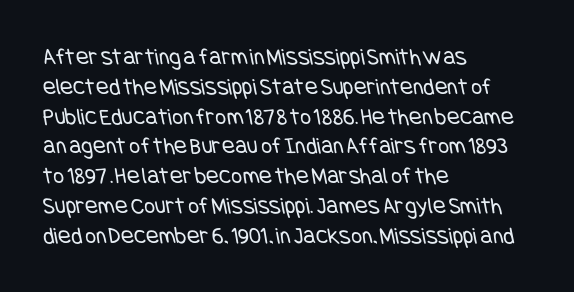
The image shows 24 px text type; set left-aligned, line spacing 1.24x, normal letter spacing, not underlined.
